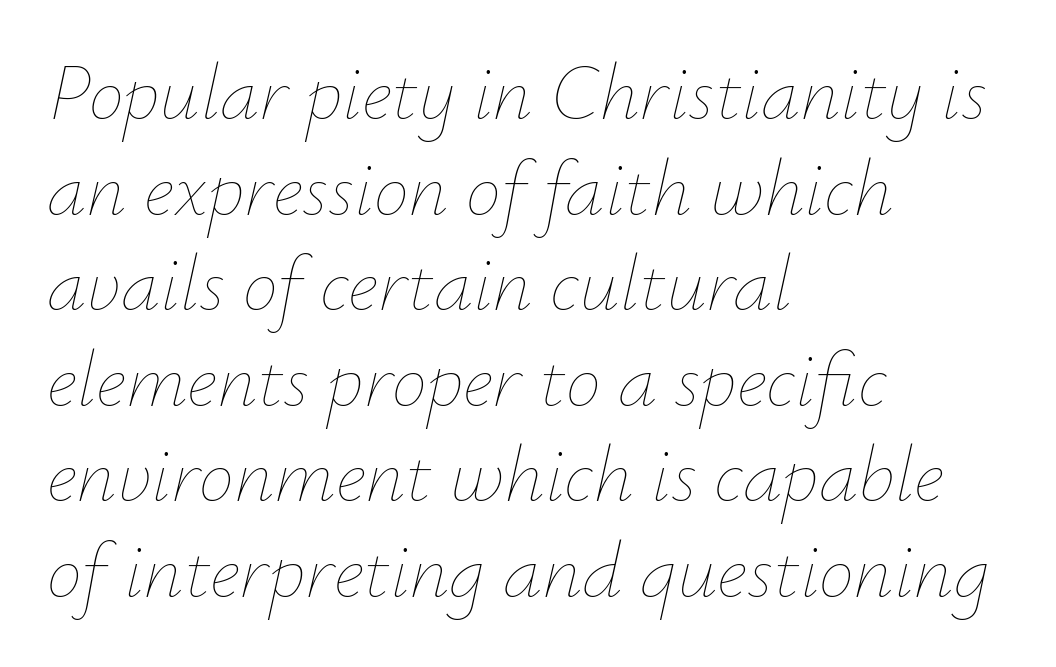
The rendering anchors every line to the left-hand side. The glyphs look as if they've been sheared to an angle. Glance below the letters and you will spot only blank space. How are the letters spaced? Ordinarily, with no added tracking.
